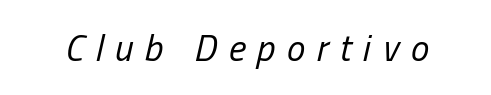
{"italic": "yes", "lean": "right", "slant_degrees": 13, "bold": "no", "weight": "regular", "width": "condensed", "stroke_contrast": "low", "x_height": "medium", "monospaced": "no", "underline": "no", "letter_spacing": "wide", "letter_spacing_em": 0.31, "glyph_px": 37}
